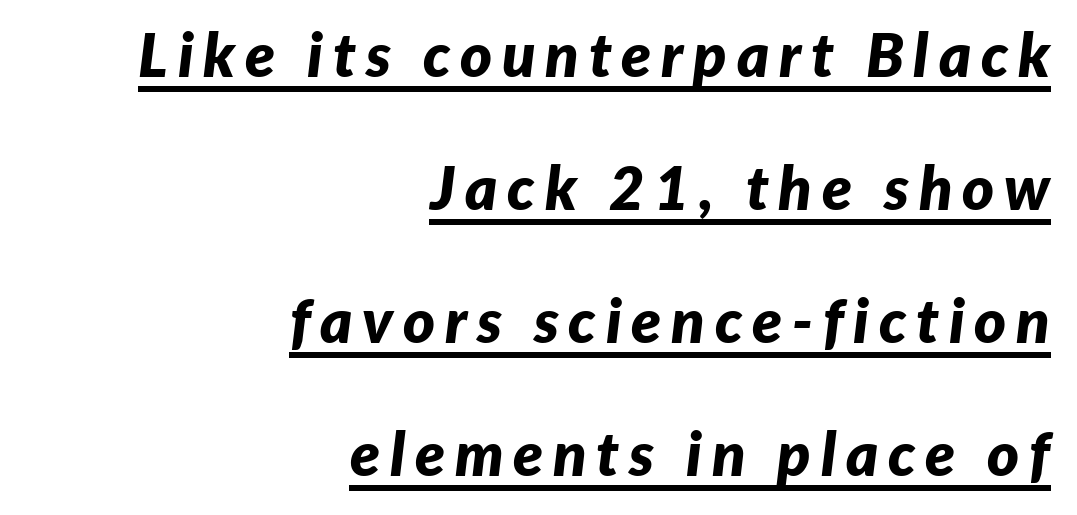
Q: Is the text bold? A: Yes.
Q: Is the text italic (slanted)? A: Yes, it leans right by about 7 degrees.
Q: Is the text underlined? A: Yes.
Q: How is the paragraph aligned? A: Right-aligned.
Q: Is the spacing between lines tight, normal or loose? A: Loose.
Q: Width (condensed, normal, or wide)? A: Normal.
Q: Stroke contrast? A: Low.
Q: x-height? A: Medium.
Q: Monospaced? A: No.
